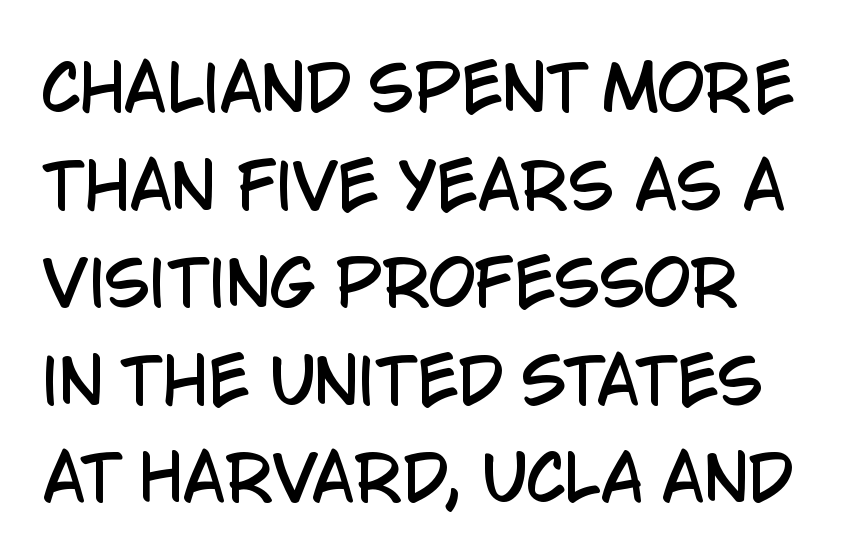
The image shows 61 px condensed sans-serif type, upright; set normal line spacing (1.6x), normal letter spacing, not underlined; low stroke contrast and a large x-height.
